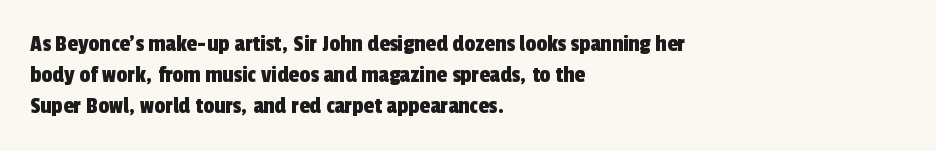
{"underline": "no", "align": "left", "line_spacing": "normal", "line_spacing_ratio": 1.3, "letter_spacing": "normal", "letter_spacing_em": 0.0, "glyph_px": 24}
